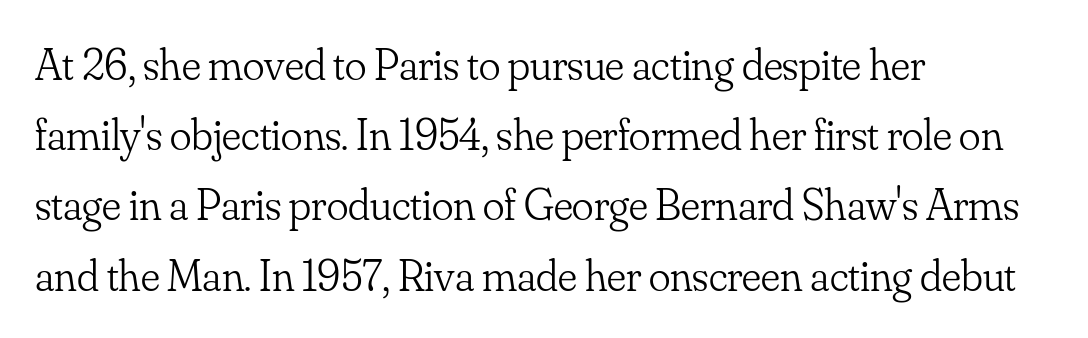
Q: Is the text bold? A: No.
Q: Is the text italic (slanted)? A: No, it is upright.
Q: Is the typeface a serif or a sans-serif typeface? A: Serif.
Q: Is the text underlined? A: No.
Q: How is the paragraph aligned? A: Left-aligned.
Q: Is the spacing between letters normal or unusually wide? A: Normal.
Q: Is the spacing between lines tight, normal or loose? A: Normal.
Q: Width (condensed, normal, or wide)? A: Normal.
Q: Stroke contrast? A: Low.
Q: x-height? A: Small.
Q: Monospaced? A: No.
